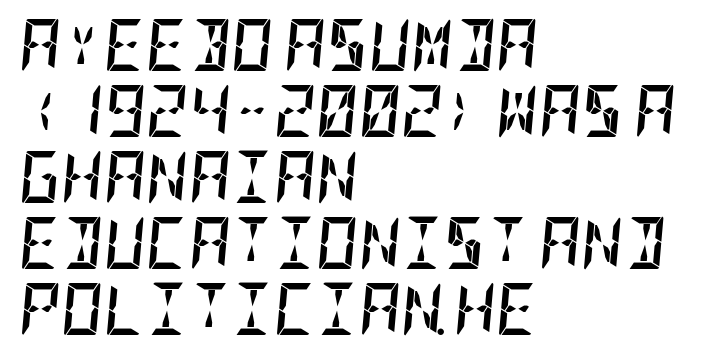
{"italic": "yes", "lean": "right", "slant_degrees": 5, "bold": "yes", "weight": "semibold", "width": "condensed", "stroke_contrast": "low", "x_height": "large", "underline": "no", "align": "left", "line_spacing": "normal", "line_spacing_ratio": 1.27, "letter_spacing": "normal", "letter_spacing_em": 0.0, "glyph_px": 52}
